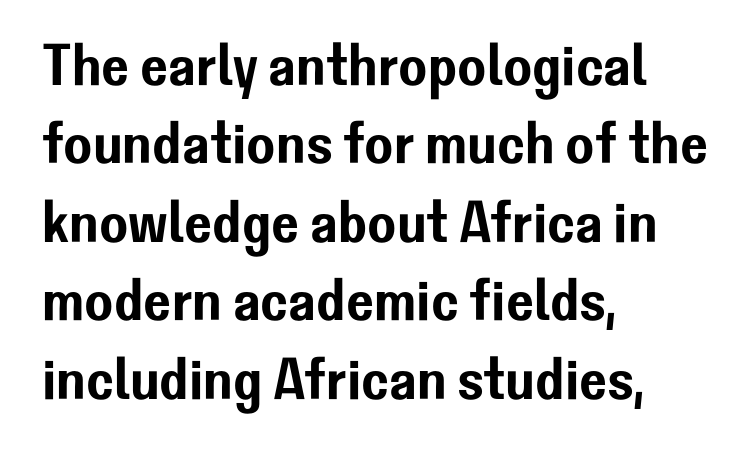
Q: Is the text italic (slanted)? A: No, it is upright.
Q: Is the typeface a serif or a sans-serif typeface? A: Sans-serif.
Q: Is the text underlined? A: No.
Q: How is the paragraph aligned? A: Left-aligned.
Q: Is the spacing between letters normal or unusually wide? A: Normal.
Q: Is the spacing between lines tight, normal or loose? A: Normal.
Q: Width (condensed, normal, or wide)? A: Normal.
Q: Stroke contrast? A: Low.
Q: x-height? A: Medium.
Q: Monospaced? A: No.
